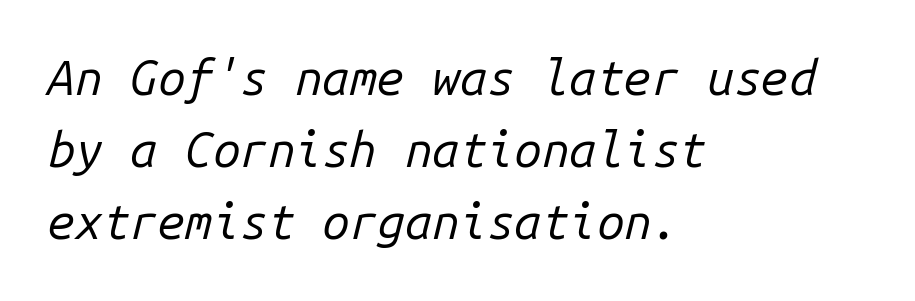
{"italic": "yes", "lean": "right", "slant_degrees": 14, "bold": "no", "weight": "regular", "width": "normal", "stroke_contrast": "low", "x_height": "medium", "monospaced": "yes", "underline": "no", "align": "left", "line_spacing": "normal", "line_spacing_ratio": 1.47, "letter_spacing": "normal", "letter_spacing_em": 0.0, "glyph_px": 49}
